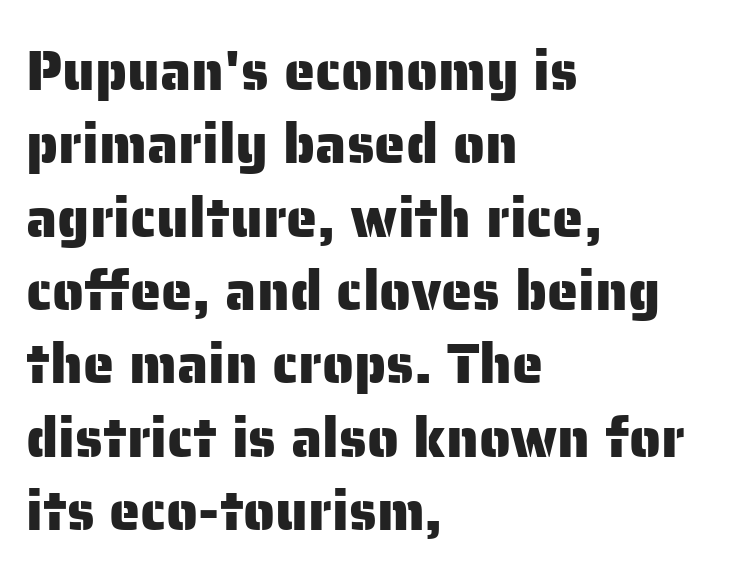
{"serif": "no", "italic": "no", "width": "normal", "stroke_contrast": "low", "x_height": "medium", "monospaced": "no", "underline": "no", "align": "left", "line_spacing": "normal", "line_spacing_ratio": 1.31, "letter_spacing": "normal", "letter_spacing_em": 0.0, "glyph_px": 56}
